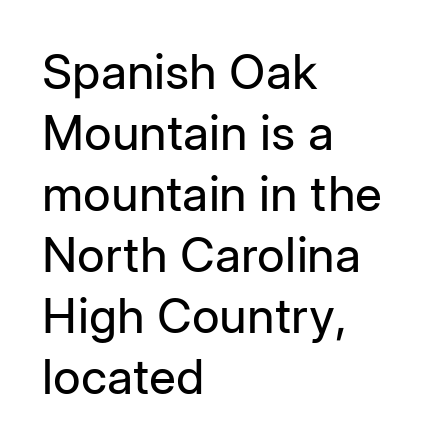
Each letter keeps its own natural width here, so spacing adapts to shape. Rendered with straight, roman letterforms. A normal amount of white space separates one row of letters from the next. Left-aligned paragraph, ragged on the right. Students, note that the glyphs here touch the page at normal intervals.
